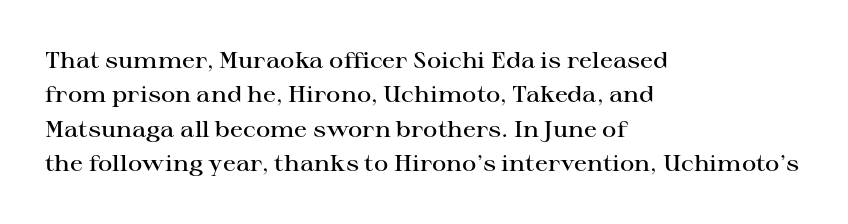
The image shows 22 px text type, upright; set left-aligned, normal line spacing (1.56x), normal letter spacing, not underlined.
